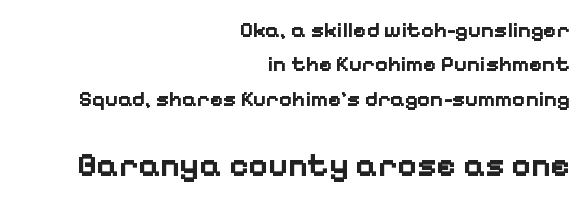
Q: Is the text bold? A: Yes.
Q: Is the text italic (slanted)? A: No, it is upright.
Q: Is the typeface a serif or a sans-serif typeface? A: Sans-serif.
Q: Is the text underlined? A: No.
Q: How is the paragraph aligned? A: Right-aligned.
Q: Is the spacing between letters normal or unusually wide? A: Normal.
Q: Is the spacing between lines tight, normal or loose? A: Normal.
Q: Which block of text is set in a larger size, the first (top) or the second (bottom)? A: The second (bottom) one.
Q: Width (condensed, normal, or wide)? A: Normal.
Q: Stroke contrast? A: Low.
Q: x-height? A: Medium.
Q: Monospaced? A: No.
